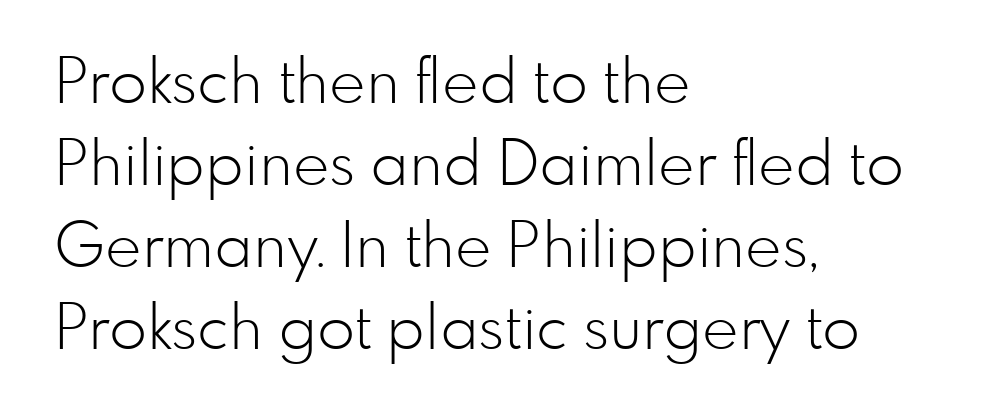
The space between consecutive lines is moderate. Each letter keeps its own natural width here, so spacing adapts to shape. The font's upright variant was chosen for this text. Glyph-to-glyph distance matches everyday printed text.
